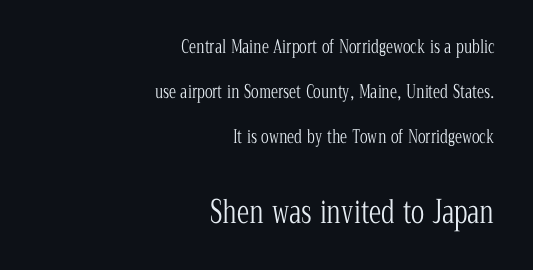
Q: Is the text bold? A: No.
Q: Is the text italic (slanted)? A: No, it is upright.
Q: Is the typeface a serif or a sans-serif typeface? A: Serif.
Q: Is the text underlined? A: No.
Q: How is the paragraph aligned? A: Right-aligned.
Q: Is the spacing between letters normal or unusually wide? A: Normal.
Q: Is the spacing between lines tight, normal or loose? A: Loose.
Q: Which block of text is set in a larger size, the first (top) or the second (bottom)? A: The second (bottom) one.
Q: Width (condensed, normal, or wide)? A: Condensed.
Q: Stroke contrast? A: Low.
Q: x-height? A: Medium.
Q: Monospaced? A: No.
